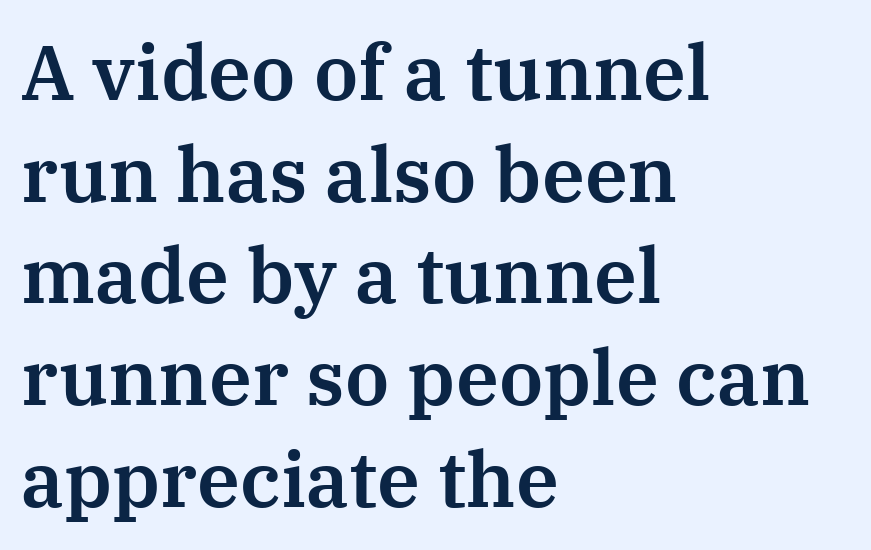
{"serif": "yes", "italic": "no", "width": "normal", "stroke_contrast": "medium", "x_height": "medium", "monospaced": "no", "underline": "no", "align": "left", "line_spacing": "normal", "line_spacing_ratio": 1.32, "letter_spacing": "normal", "letter_spacing_em": 0.0, "glyph_px": 77}
